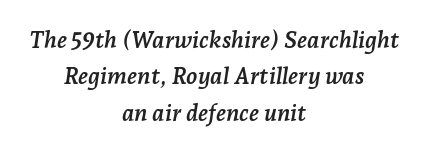
The image shows 23 px bold type, italic (leaning right); set centered, normal line spacing (1.58x), normal letter spacing, not underlined.
